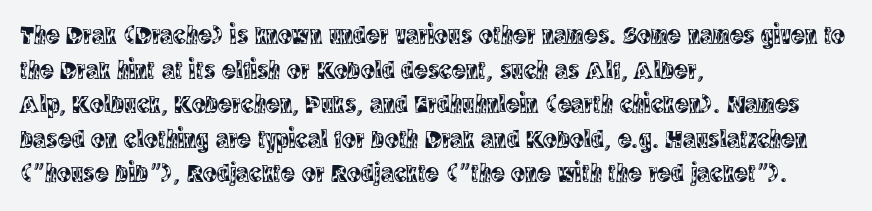
The image shows 26 px text type, upright; set left-aligned, normal line spacing (1.33x), normal letter spacing, not underlined.
